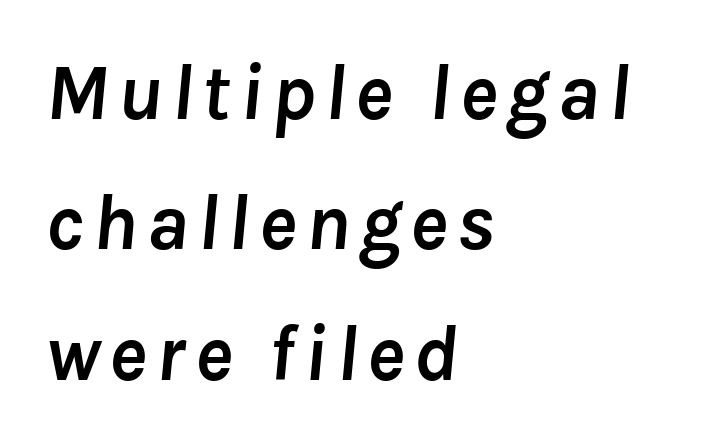
The image shows 80 px semibold type, italic (leaning right); set left-aligned, normal line spacing (1.63x), not underlined; low stroke contrast and a medium x-height.
